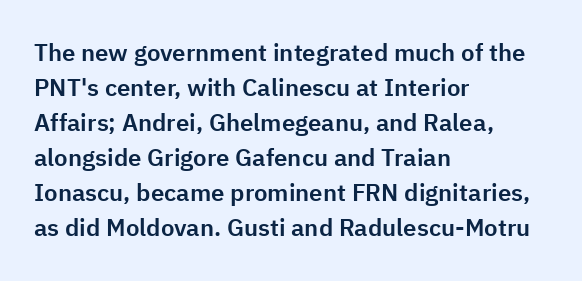
Q: Is the text italic (slanted)? A: No, it is upright.
Q: Is the text underlined? A: No.
Q: How is the paragraph aligned? A: Left-aligned.
Q: Is the spacing between letters normal or unusually wide? A: Normal.
Q: Is the spacing between lines tight, normal or loose? A: Normal.
